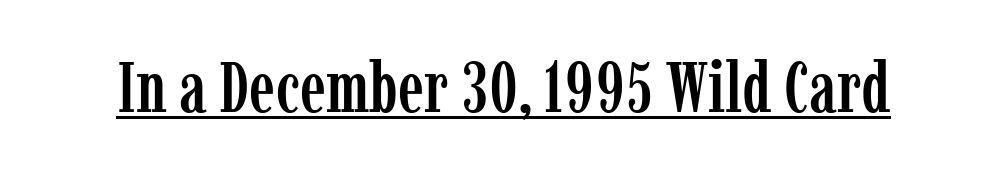
{"serif": "yes", "italic": "no", "width": "condensed", "stroke_contrast": "low", "x_height": "medium", "monospaced": "no", "underline": "yes", "letter_spacing": "normal", "letter_spacing_em": 0.0, "glyph_px": 72}
